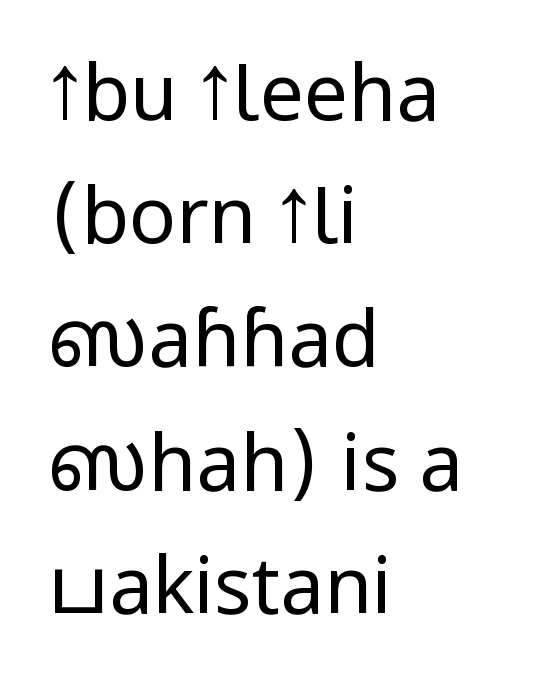
{"serif": "no", "italic": "no", "bold": "no", "weight": "regular", "width": "condensed", "stroke_contrast": "low", "x_height": "large", "monospaced": "no", "underline": "no", "align": "left", "line_spacing": "normal", "line_spacing_ratio": 1.58, "letter_spacing": "normal", "letter_spacing_em": 0.0, "glyph_px": 78}
